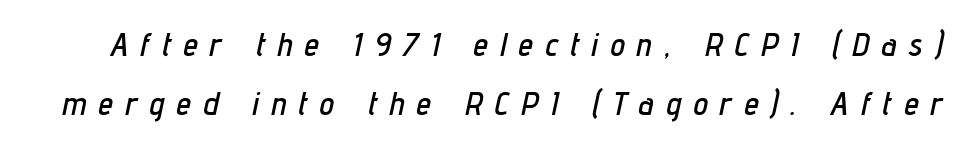
The image shows 33 px condensed type, italic (leaning right); set line spacing 1.79x, unusually wide letter spacing (+0.38 em), not underlined; low stroke contrast and a medium x-height.
